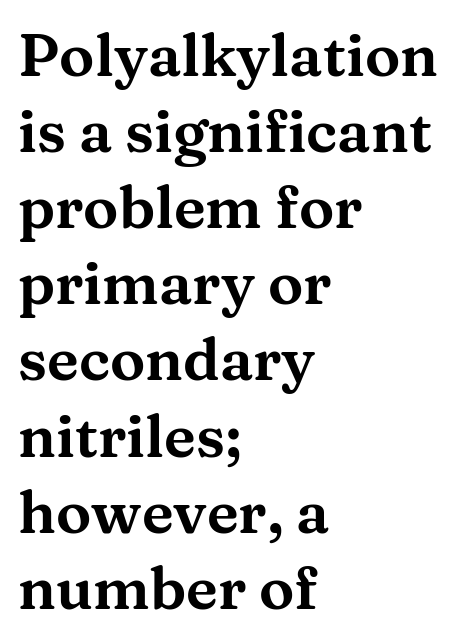
Old-style or modern, the face here clearly has serifs. The passage is arranged the way most books set body copy — flush left. The type sits square on the baseline with zero lean. Students, observe: this is what conventionally led text looks like.
